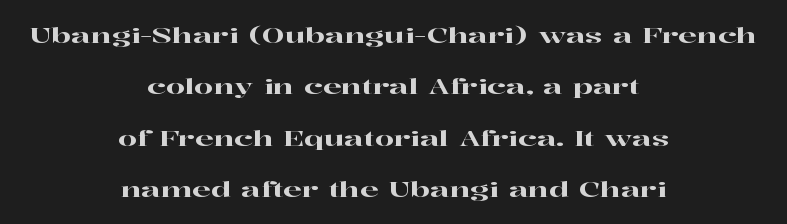
Q: Is the text italic (slanted)? A: No, it is upright.
Q: Is the text underlined? A: No.
Q: How is the paragraph aligned? A: Centered.
Q: Is the spacing between letters normal or unusually wide? A: Normal.
Q: Is the spacing between lines tight, normal or loose? A: Loose.
